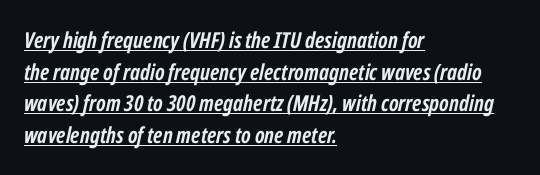
{"italic": "yes", "lean": "right", "slant_degrees": 12, "bold": "yes", "underline": "yes", "align": "left", "line_spacing": "normal", "line_spacing_ratio": 1.44, "letter_spacing": "normal", "letter_spacing_em": 0.0, "glyph_px": 22}
